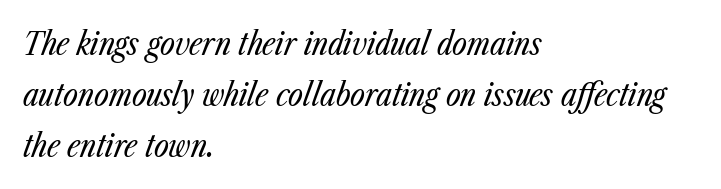
{"italic": "yes", "lean": "right", "slant_degrees": 23, "bold": "no", "weight": "regular", "width": "condensed", "stroke_contrast": "low", "x_height": "medium", "monospaced": "no", "underline": "no", "align": "left", "line_spacing": "normal", "line_spacing_ratio": 1.59, "letter_spacing": "normal", "letter_spacing_em": 0.0, "glyph_px": 32}
